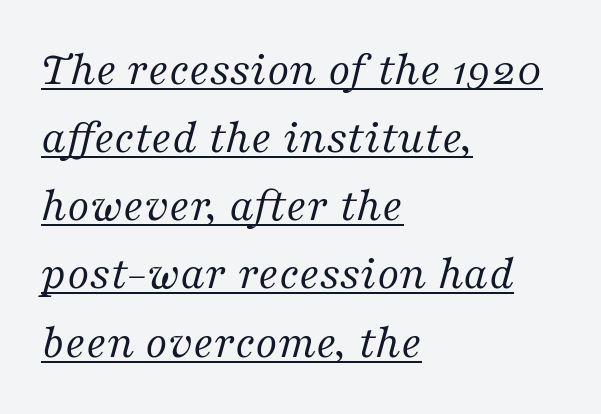
Q: Is the text bold? A: No.
Q: Is the text italic (slanted)? A: Yes, it leans right by about 16 degrees.
Q: Is the typeface a serif or a sans-serif typeface? A: Serif.
Q: Is the text underlined? A: Yes.
Q: How is the paragraph aligned? A: Left-aligned.
Q: Is the spacing between letters normal or unusually wide? A: Normal.
Q: Is the spacing between lines tight, normal or loose? A: Normal.
Q: Width (condensed, normal, or wide)? A: Normal.
Q: Stroke contrast? A: Medium.
Q: x-height? A: Medium.
Q: Monospaced? A: No.
